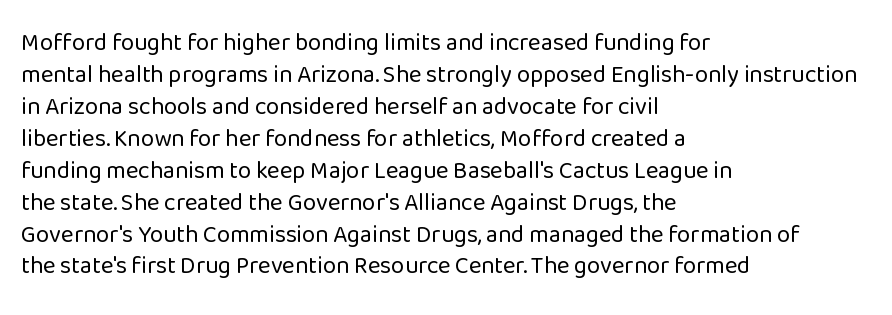
The image shows 24 px text type, upright; set left-aligned, normal line spacing (1.33x), normal letter spacing, not underlined.
